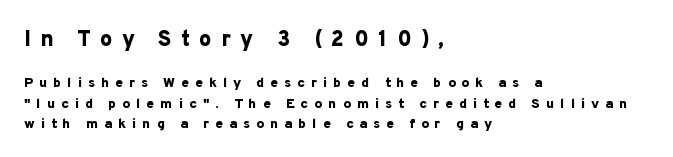
Q: Is the text bold? A: Yes.
Q: Is the text italic (slanted)? A: No, it is upright.
Q: Is the text underlined? A: No.
Q: How is the paragraph aligned? A: Left-aligned.
Q: Is the spacing between letters normal or unusually wide? A: Unusually wide.
Q: Is the spacing between lines tight, normal or loose? A: Normal.
Q: Which block of text is set in a larger size, the first (top) or the second (bottom)? A: The first (top) one.
